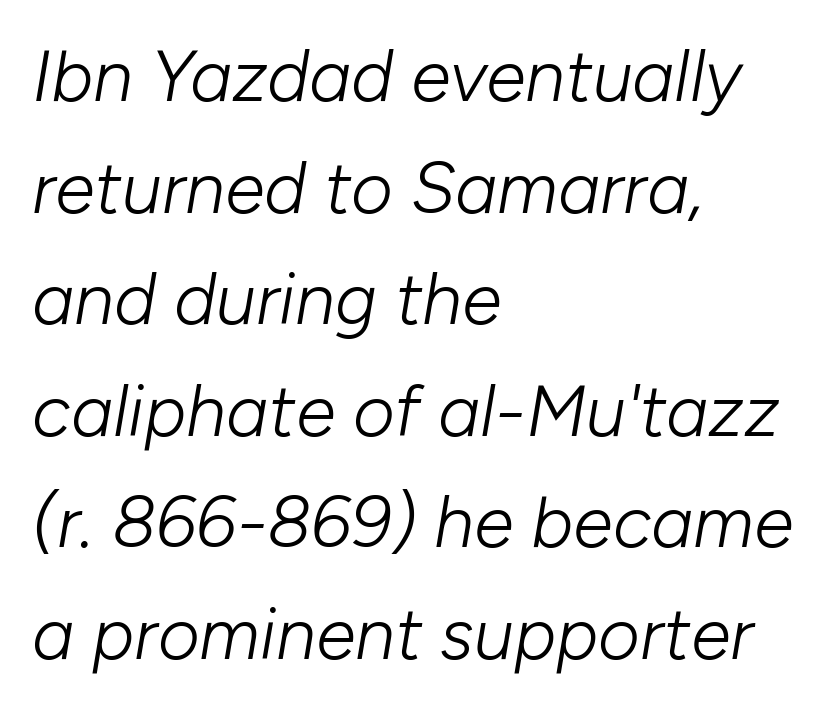
{"italic": "yes", "lean": "right", "slant_degrees": 10, "bold": "no", "weight": "light", "width": "normal", "stroke_contrast": "low", "x_height": "medium", "monospaced": "no", "underline": "no", "align": "left", "line_spacing": "normal", "line_spacing_ratio": 1.55, "letter_spacing": "normal", "letter_spacing_em": 0.0, "glyph_px": 72}
